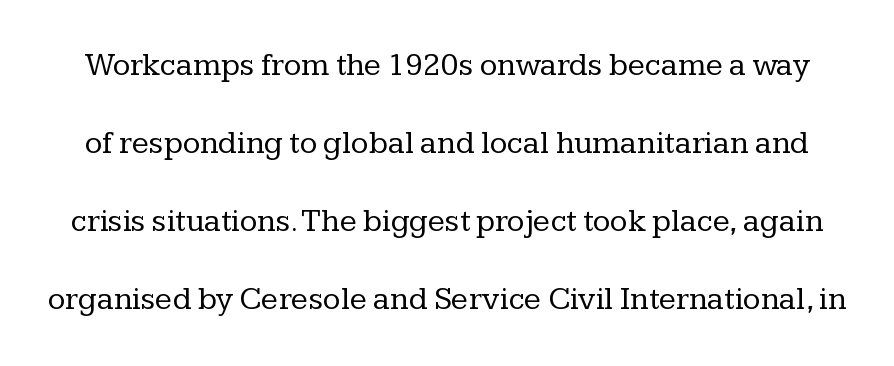
{"serif": "yes", "italic": "no", "bold": "no", "weight": "regular", "width": "normal", "stroke_contrast": "low", "x_height": "medium", "monospaced": "no", "underline": "no", "line_spacing": "loose", "line_spacing_ratio": 2.44, "letter_spacing": "normal", "letter_spacing_em": 0.0, "glyph_px": 32}
